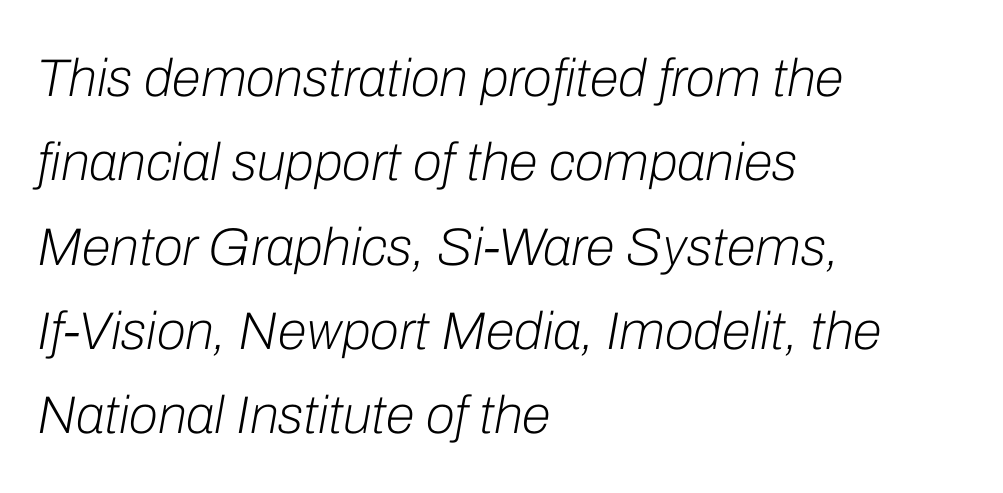
{"italic": "yes", "lean": "right", "slant_degrees": 10, "bold": "no", "weight": "light", "width": "normal", "stroke_contrast": "low", "x_height": "medium", "monospaced": "no", "underline": "no", "align": "left", "line_spacing": "normal", "line_spacing_ratio": 1.59, "letter_spacing": "normal", "letter_spacing_em": 0.0, "glyph_px": 53}
